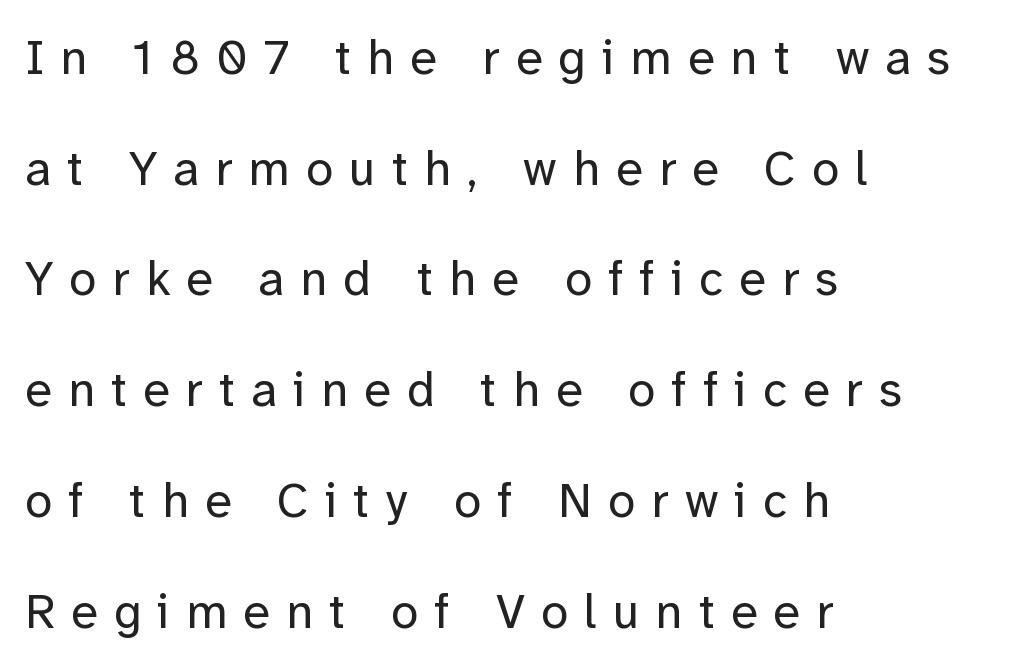
{"serif": "no", "italic": "no", "bold": "no", "weight": "regular", "width": "normal", "stroke_contrast": "low", "x_height": "medium", "monospaced": "no", "underline": "no", "align": "left", "line_spacing": "loose", "line_spacing_ratio": 2.26, "letter_spacing": "wide", "letter_spacing_em": 0.33, "glyph_px": 49}
